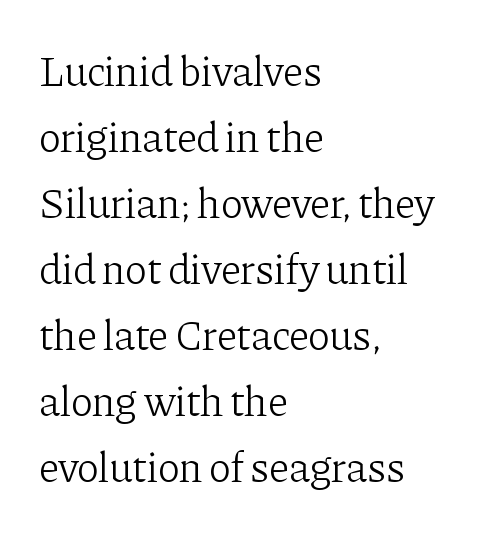
{"serif": "yes", "italic": "no", "bold": "no", "weight": "light", "width": "normal", "stroke_contrast": "low", "x_height": "medium", "monospaced": "no", "underline": "no", "align": "left", "line_spacing": "normal", "line_spacing_ratio": 1.57, "letter_spacing": "normal", "letter_spacing_em": 0.0, "glyph_px": 42}
